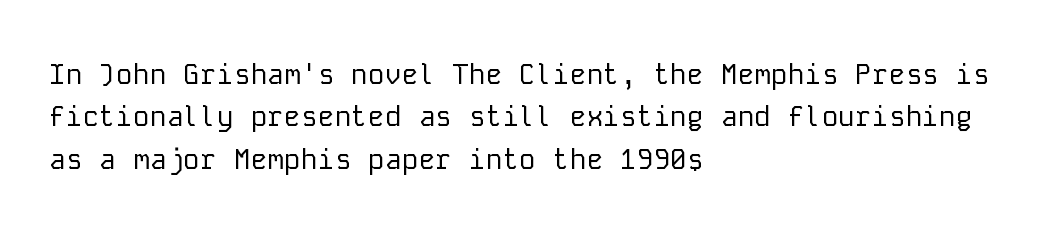
Q: Is the text bold? A: No.
Q: Is the text italic (slanted)? A: No, it is upright.
Q: Is the typeface a serif or a sans-serif typeface? A: Sans-serif.
Q: Is the text underlined? A: No.
Q: How is the paragraph aligned? A: Left-aligned.
Q: Is the spacing between letters normal or unusually wide? A: Normal.
Q: Is the spacing between lines tight, normal or loose? A: Normal.
Q: Width (condensed, normal, or wide)? A: Normal.
Q: Stroke contrast? A: Low.
Q: x-height? A: Medium.
Q: Monospaced? A: Yes.
